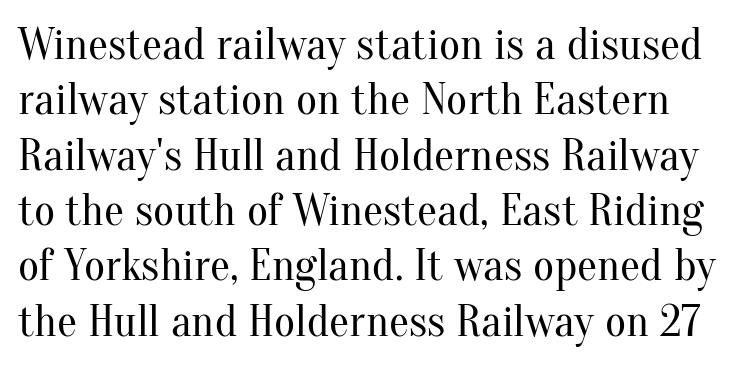
The letters carry serifs — small finishing strokes at the ends of their stems. Default kerning and tracking; the words read as compact shapes. Clear beneath every line of the passage. The face used here is proportionally spaced, like ordinary book or web type. On a weight scale, this lands at 450 or below.
